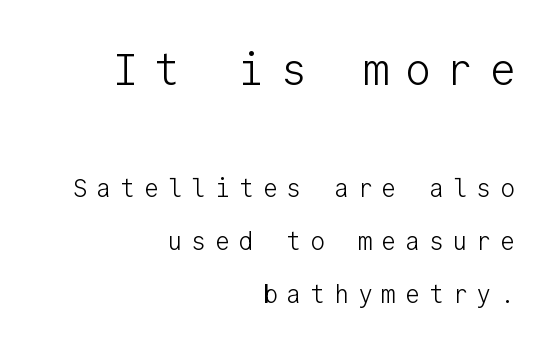
Q: Is the text bold? A: No.
Q: Is the text italic (slanted)? A: No, it is upright.
Q: Is the typeface a serif or a sans-serif typeface? A: Sans-serif.
Q: Is the text underlined? A: No.
Q: How is the paragraph aligned? A: Right-aligned.
Q: Is the spacing between letters normal or unusually wide? A: Unusually wide.
Q: Is the spacing between lines tight, normal or loose? A: Loose.
Q: Which block of text is set in a larger size, the first (top) or the second (bottom)? A: The first (top) one.
Q: Width (condensed, normal, or wide)? A: Normal.
Q: Stroke contrast? A: Low.
Q: x-height? A: Medium.
Q: Monospaced? A: Yes.
